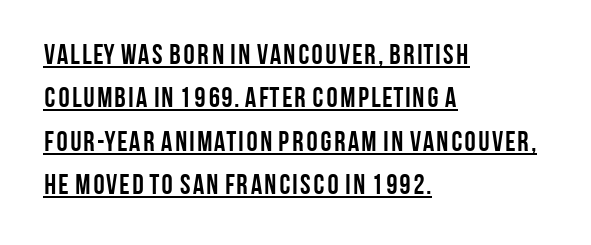
The image shows 28 px semibold, condensed sans-serif type, upright; set left-aligned, normal line spacing (1.55x), normal letter spacing, underlined; low stroke contrast and a large x-height.
